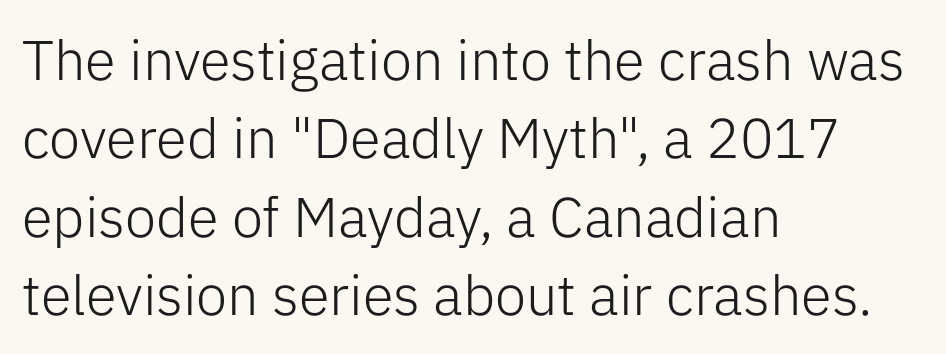
{"serif": "no", "italic": "no", "bold": "no", "weight": "light", "width": "normal", "stroke_contrast": "low", "x_height": "medium", "monospaced": "no", "underline": "no", "align": "left", "line_spacing": "normal", "line_spacing_ratio": 1.4, "letter_spacing": "normal", "letter_spacing_em": 0.0, "glyph_px": 56}
